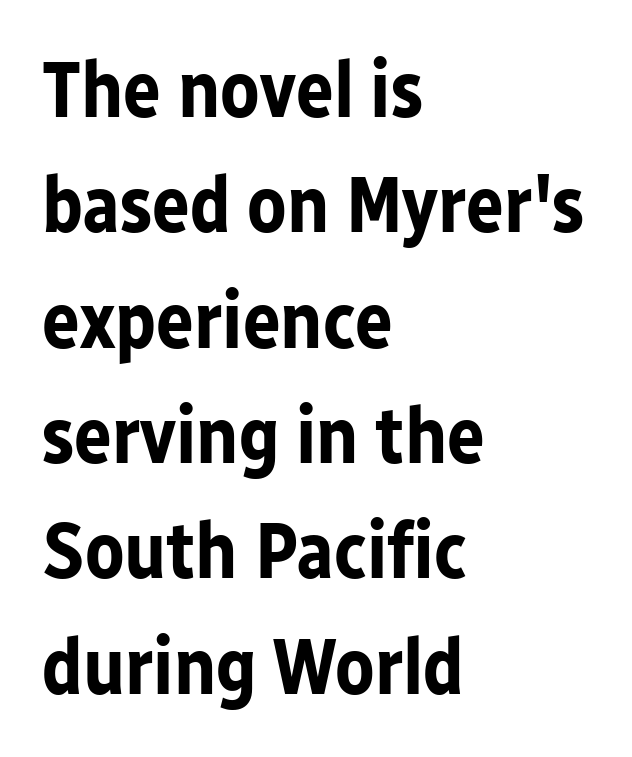
Grotesque or geometric, the face here clearly has no serifs. The area under the type is left untouched. Caption: standard tracking, unaltered. These lines stack with their left ends in a neat column. The glyphs have the mass of a bold cut. Spacing verdict: proportional, widths tailored to each character.
